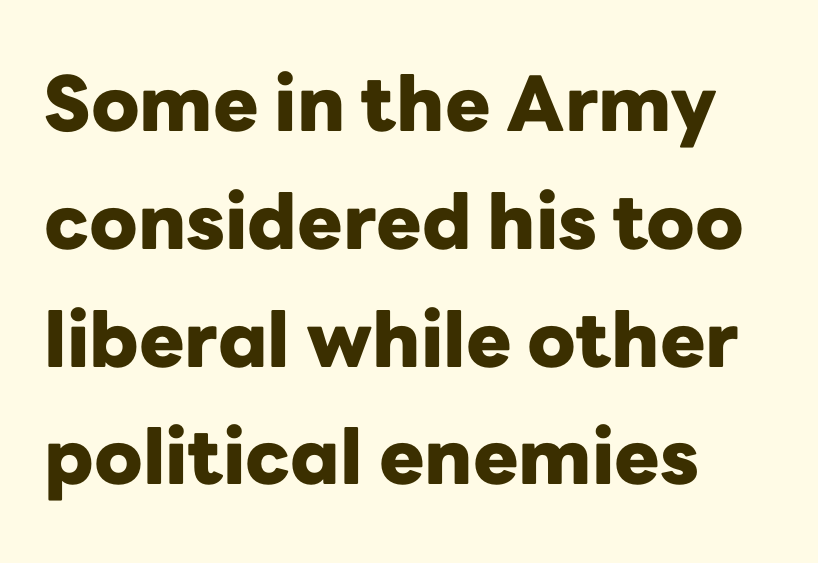
{"serif": "no", "italic": "no", "bold": "yes", "weight": "heavy", "width": "normal", "stroke_contrast": "low", "x_height": "medium", "monospaced": "no", "underline": "no", "align": "left", "line_spacing": "normal", "line_spacing_ratio": 1.55, "letter_spacing": "normal", "letter_spacing_em": 0.0, "glyph_px": 76}
